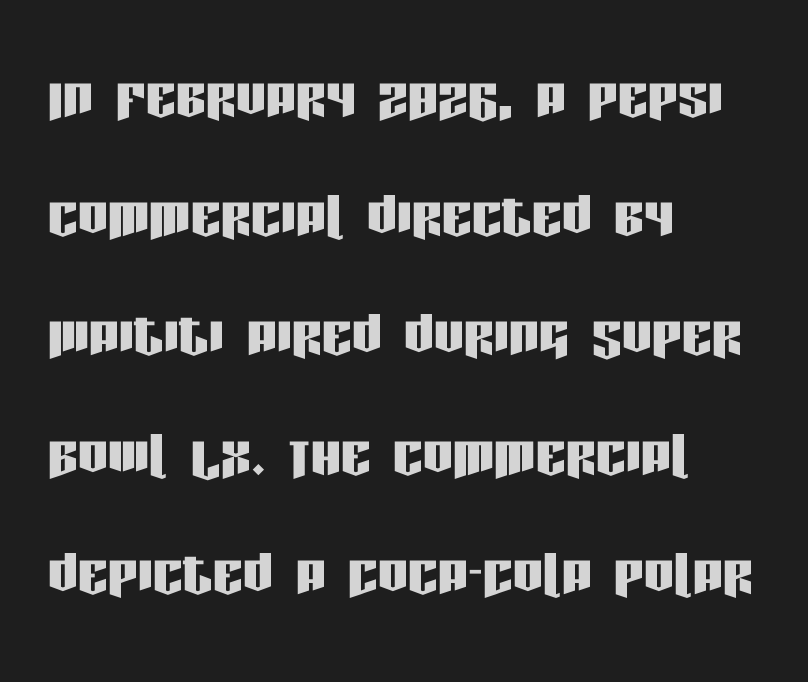
The image shows 75 px condensed sans-serif type, upright; set left-aligned, normal line spacing (1.59x), normal letter spacing, not underlined; low stroke contrast and a large x-height.
